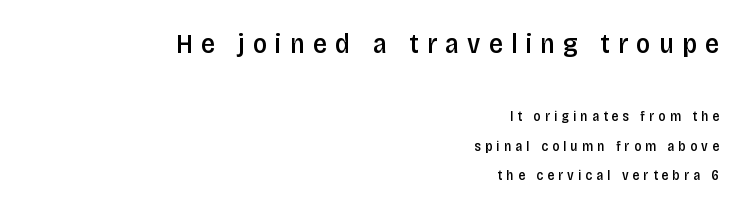
Letter spacing: wide. Compared with a flush-left layout, this one pins lines to the opposite, right side. Grotesque or geometric, the face here clearly has no serifs. Honestly, the rows look like they've been pulled way apart. Looks like regular typesetting: each glyph gets only the width it needs. Note: larger setting up top, smaller setting below.
